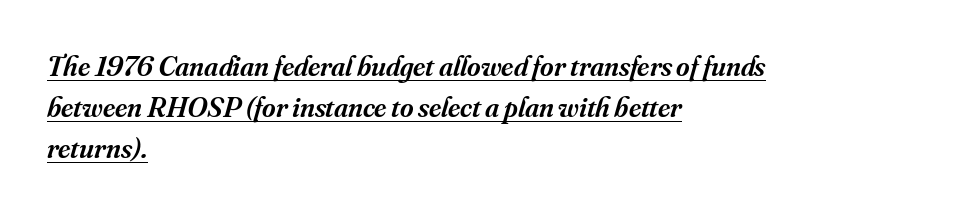
Q: Is the text bold? A: Semi-bold.
Q: Is the text italic (slanted)? A: Yes, it leans right by about 16 degrees.
Q: Is the typeface a serif or a sans-serif typeface? A: Serif.
Q: Is the text underlined? A: Yes.
Q: How is the paragraph aligned? A: Left-aligned.
Q: Is the spacing between letters normal or unusually wide? A: Normal.
Q: Is the spacing between lines tight, normal or loose? A: Normal.
Q: Width (condensed, normal, or wide)? A: Normal.
Q: Stroke contrast? A: Medium.
Q: x-height? A: Small.
Q: Monospaced? A: No.
